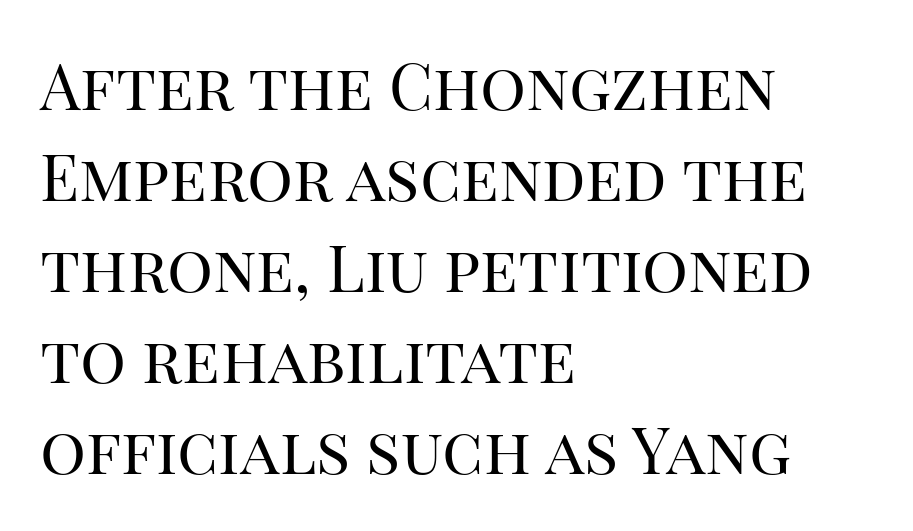
Q: Is the text bold? A: No.
Q: Is the text italic (slanted)? A: No, it is upright.
Q: Is the typeface a serif or a sans-serif typeface? A: Serif.
Q: Is the text underlined? A: No.
Q: How is the paragraph aligned? A: Left-aligned.
Q: Is the spacing between letters normal or unusually wide? A: Normal.
Q: Is the spacing between lines tight, normal or loose? A: Normal.
Q: Width (condensed, normal, or wide)? A: Normal.
Q: Stroke contrast? A: High.
Q: x-height? A: Large.
Q: Monospaced? A: No.
